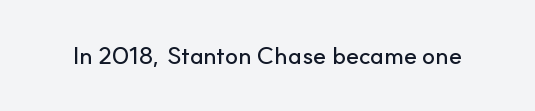
Observe the ordinary spacing: letters are neighbours, not strangers. Underline: absent. Rendered with straight, roman letterforms.
